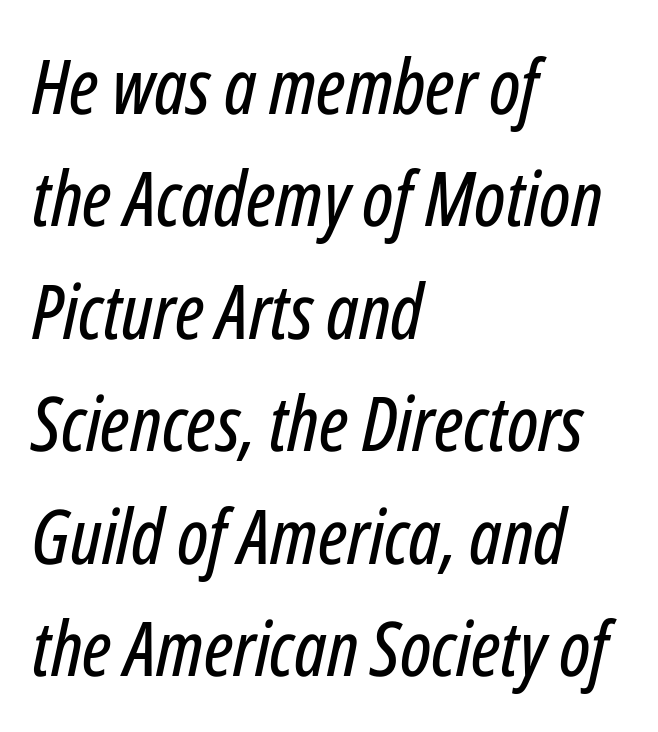
Q: Is the text italic (slanted)? A: Yes, it leans right by about 12 degrees.
Q: Is the text underlined? A: No.
Q: How is the paragraph aligned? A: Left-aligned.
Q: Is the spacing between letters normal or unusually wide? A: Normal.
Q: Is the spacing between lines tight, normal or loose? A: Normal.
Q: Width (condensed, normal, or wide)? A: Condensed.
Q: Stroke contrast? A: Low.
Q: x-height? A: Medium.
Q: Monospaced? A: No.
